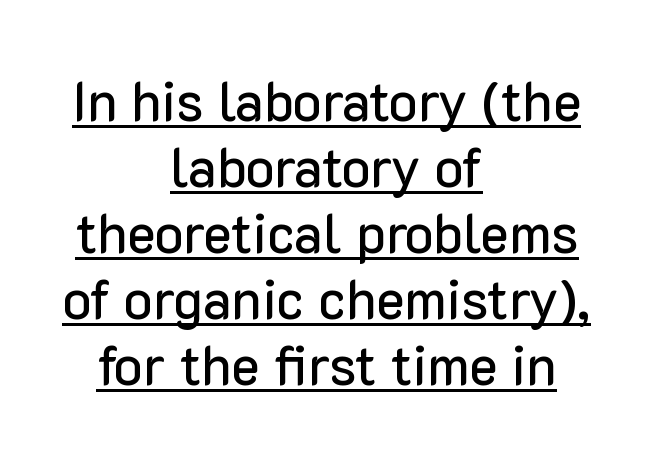
Q: Is the text italic (slanted)? A: No, it is upright.
Q: Is the typeface a serif or a sans-serif typeface? A: Sans-serif.
Q: Is the text underlined? A: Yes.
Q: How is the paragraph aligned? A: Centered.
Q: Is the spacing between letters normal or unusually wide? A: Normal.
Q: Width (condensed, normal, or wide)? A: Normal.
Q: Stroke contrast? A: Low.
Q: x-height? A: Medium.
Q: Monospaced? A: No.
